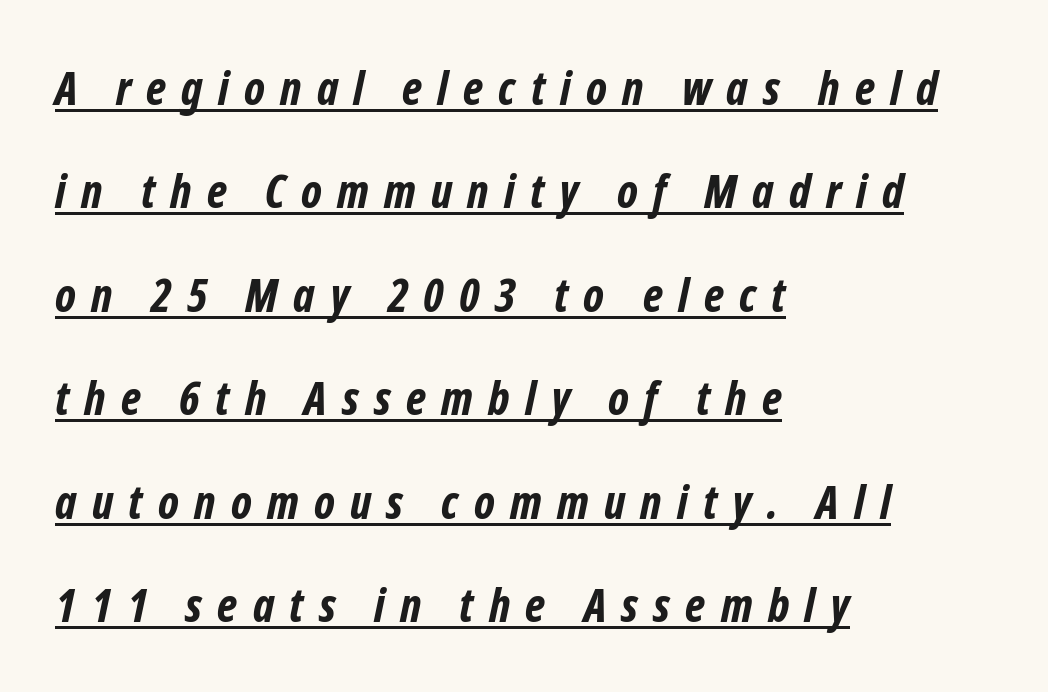
The passage shown is typed in a proportional face where columns would drift. Regarding serifs, this sample does without them. The letters are spread apart with noticeably loose tracking. If you drew a ruler down the left edge, every line would touch it.
